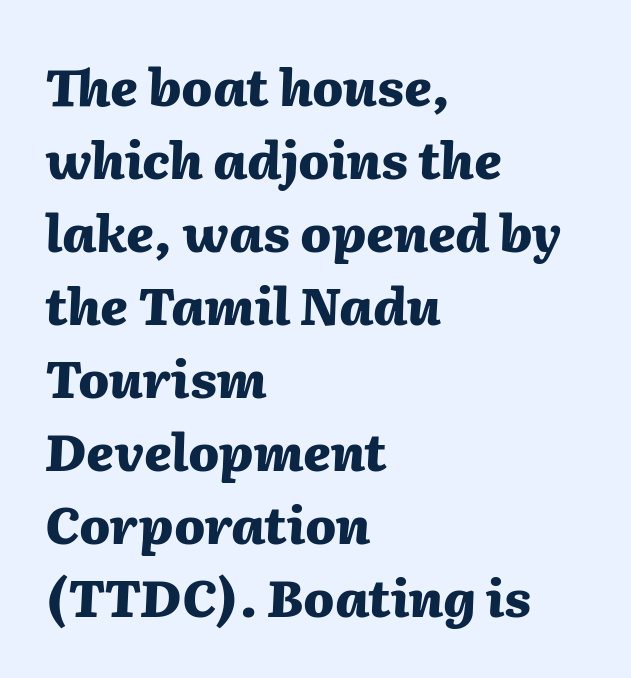
{"italic": "yes", "lean": "right", "slant_degrees": 2, "bold": "yes", "weight": "heavy", "width": "normal", "stroke_contrast": "medium", "x_height": "medium", "monospaced": "no", "underline": "no", "align": "left", "line_spacing": "normal", "line_spacing_ratio": 1.43, "letter_spacing": "normal", "letter_spacing_em": 0.0, "glyph_px": 51}
